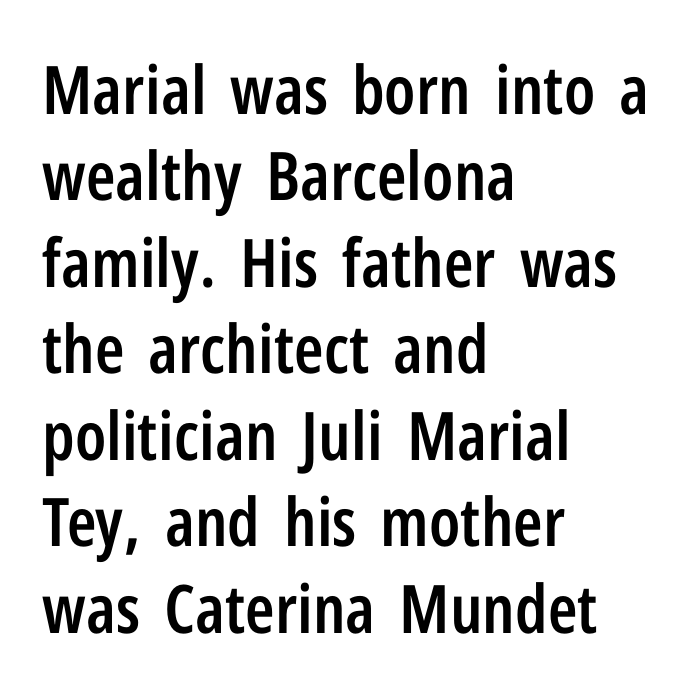
Left-aligned paragraph, ragged on the right. The passage shown stacks its lines at a standard gap. Observe the ordinary spacing: letters are neighbours, not strangers. A fair bit of extra ink — the face is semibold, not bold. You can tell from the bare stems that sans-serif type was used. Check under the words: just untouched page.
